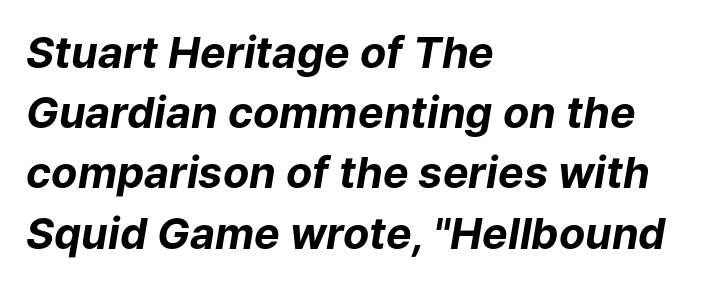
The image shows 43 px bold type, italic (leaning right); set left-aligned, normal line spacing (1.4x), normal letter spacing, not underlined; low stroke contrast and a medium x-height.
